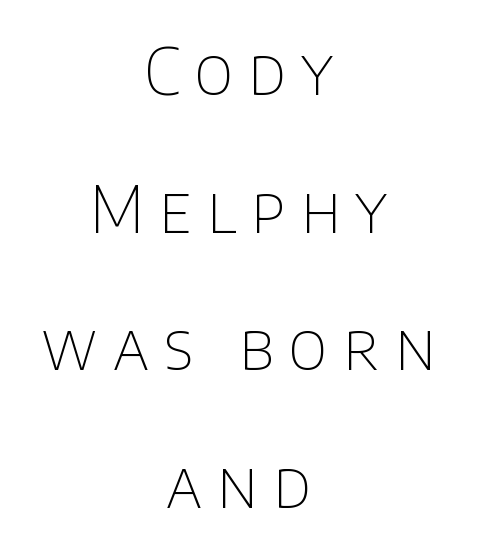
{"serif": "no", "italic": "no", "bold": "no", "weight": "thin", "width": "normal", "stroke_contrast": "low", "x_height": "large", "monospaced": "no", "underline": "no", "align": "center", "line_spacing": "loose", "line_spacing_ratio": 2.15, "letter_spacing": "wide", "letter_spacing_em": 0.24, "glyph_px": 64}
